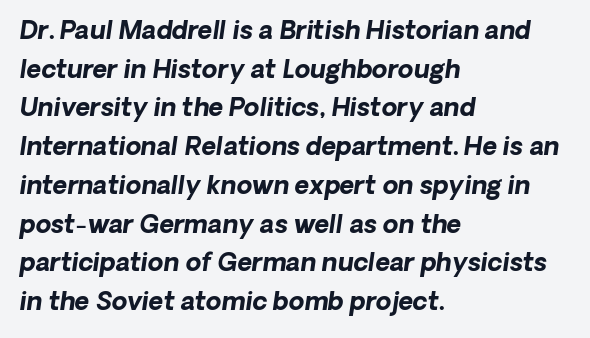
Q: Is the text bold? A: Yes.
Q: Is the text italic (slanted)? A: Yes, it leans right by about 8 degrees.
Q: Is the text underlined? A: No.
Q: How is the paragraph aligned? A: Left-aligned.
Q: Is the spacing between letters normal or unusually wide? A: Normal.
Q: Is the spacing between lines tight, normal or loose? A: Normal.
